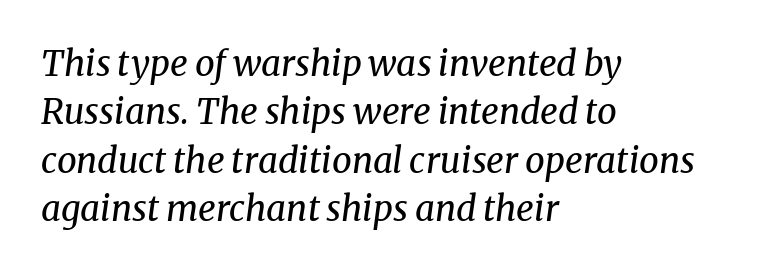
{"serif": "yes", "italic": "yes", "lean": "right", "slant_degrees": 8, "bold": "no", "weight": "regular", "width": "normal", "stroke_contrast": "medium", "x_height": "medium", "monospaced": "no", "underline": "no", "align": "left", "line_spacing": "normal", "line_spacing_ratio": 1.38, "letter_spacing": "normal", "letter_spacing_em": 0.0, "glyph_px": 35}
